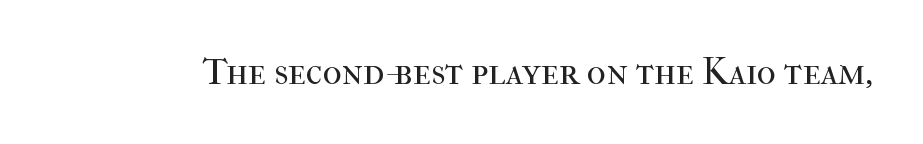
The baseline area is clear. Here the designer chose a conventional face with non-uniform glyph widths. Compared with typical body copy, the letter spacing here is the same. These lines are composed in type with serifs. You can tell it's not italic because the verticals are truly vertical.
